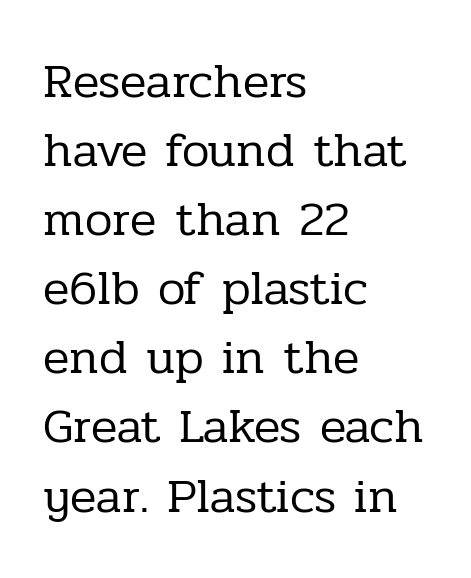
The image shows 49 px regular-weight serif type, upright; set left-aligned, normal line spacing (1.41x), normal letter spacing, not underlined; low stroke contrast and a medium x-height.
